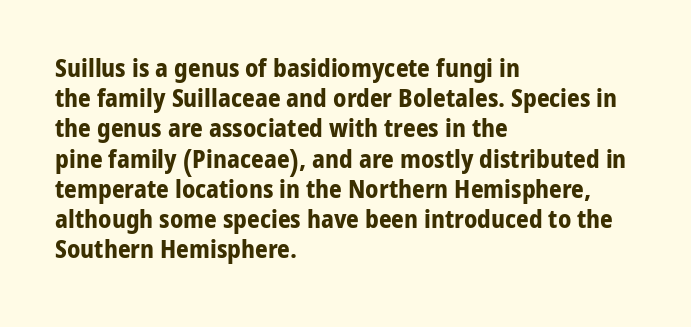
{"italic": "no", "bold": "yes", "underline": "no", "align": "left", "line_spacing_ratio": 1.21, "letter_spacing": "normal", "letter_spacing_em": 0.0, "glyph_px": 25}
